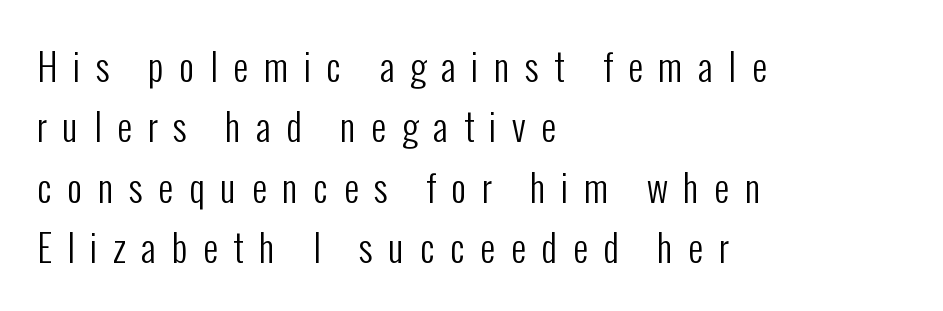
The image shows 37 px regular-weight, condensed sans-serif type, upright; set left-aligned, normal line spacing (1.63x), unusually wide letter spacing (+0.42 em), not underlined; low stroke contrast and a medium x-height.
